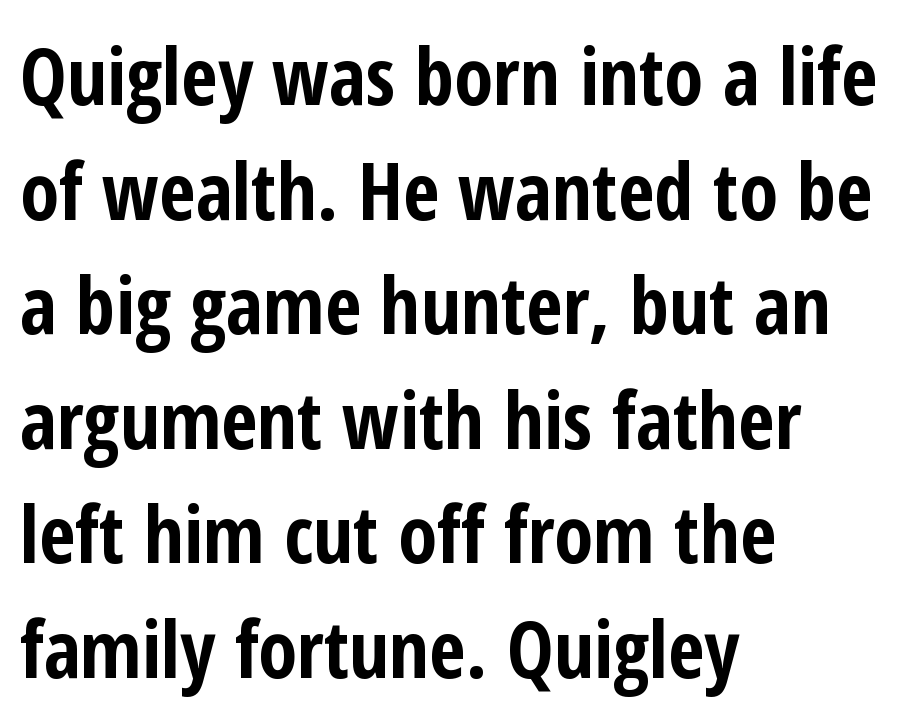
{"serif": "no", "italic": "no", "bold": "yes", "weight": "bold", "width": "condensed", "stroke_contrast": "low", "x_height": "medium", "monospaced": "no", "underline": "no", "align": "left", "line_spacing": "normal", "line_spacing_ratio": 1.45, "letter_spacing": "normal", "letter_spacing_em": 0.0, "glyph_px": 79}
